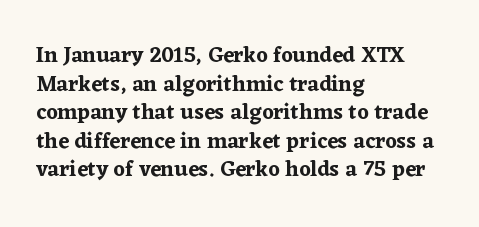
Q: Is the text italic (slanted)? A: No, it is upright.
Q: Is the text underlined? A: No.
Q: How is the paragraph aligned? A: Left-aligned.
Q: Is the spacing between letters normal or unusually wide? A: Normal.
Q: Is the spacing between lines tight, normal or loose? A: Normal.
